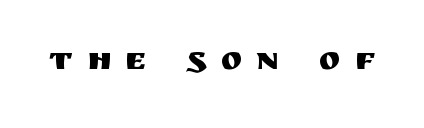
The image shows 32 px sans-serif type, upright; set unusually wide letter spacing (+0.45 em), not underlined; medium stroke contrast and a large x-height.
